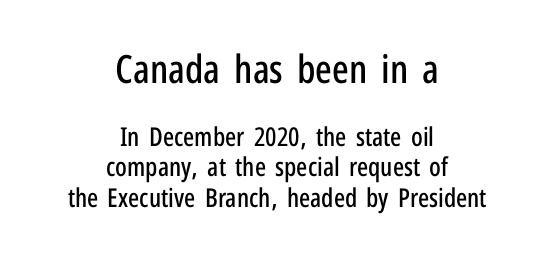
Q: Is the text italic (slanted)? A: No, it is upright.
Q: Is the typeface a serif or a sans-serif typeface? A: Sans-serif.
Q: Is the text underlined? A: No.
Q: How is the paragraph aligned? A: Centered.
Q: Is the spacing between letters normal or unusually wide? A: Normal.
Q: Which block of text is set in a larger size, the first (top) or the second (bottom)? A: The first (top) one.
Q: Width (condensed, normal, or wide)? A: Condensed.
Q: Stroke contrast? A: Low.
Q: x-height? A: Medium.
Q: Monospaced? A: No.
